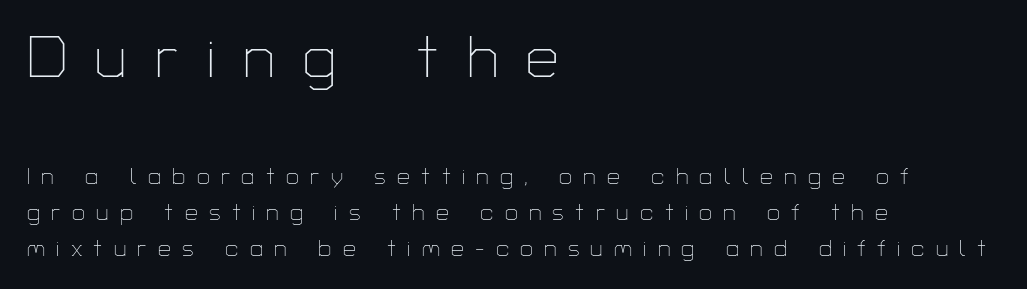
The image shows 58 px thin sans-serif type, upright; set left-aligned, normal line spacing (1.56x), unusually wide letter spacing (+0.49 em), not underlined; the first (top) block is 2.52x larger; low stroke contrast and a medium x-height.
